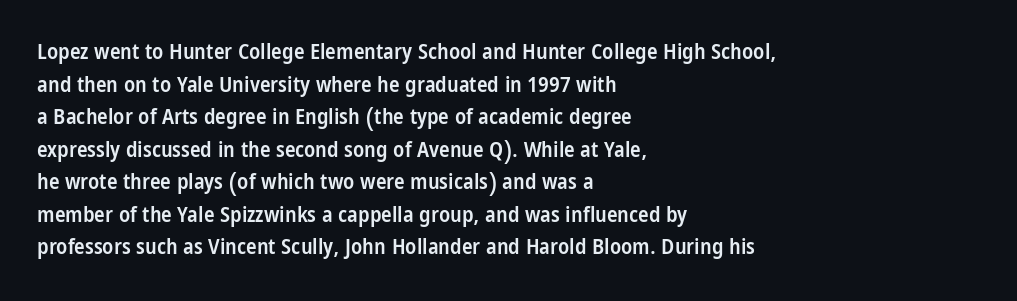
{"italic": "no", "bold": "semi", "underline": "no", "align": "left", "line_spacing": "normal", "line_spacing_ratio": 1.48, "letter_spacing": "normal", "letter_spacing_em": 0.0, "glyph_px": 22}
